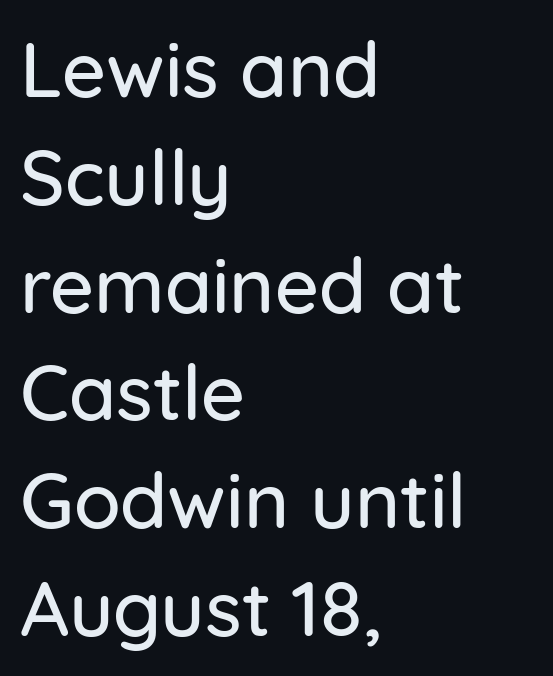
The space between consecutive lines is moderate. The passage shown is not underscored anywhere. The face used here is a sans, in the tradition of grotesques and geometrics. Observe the ordinary spacing: letters are neighbours, not strangers. The lettering stays uniformly vertical, giving the passage a roman look.
